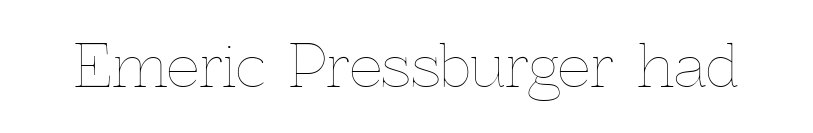
The image shows 58 px thin type, upright; set normal letter spacing, not underlined; a medium x-height.
